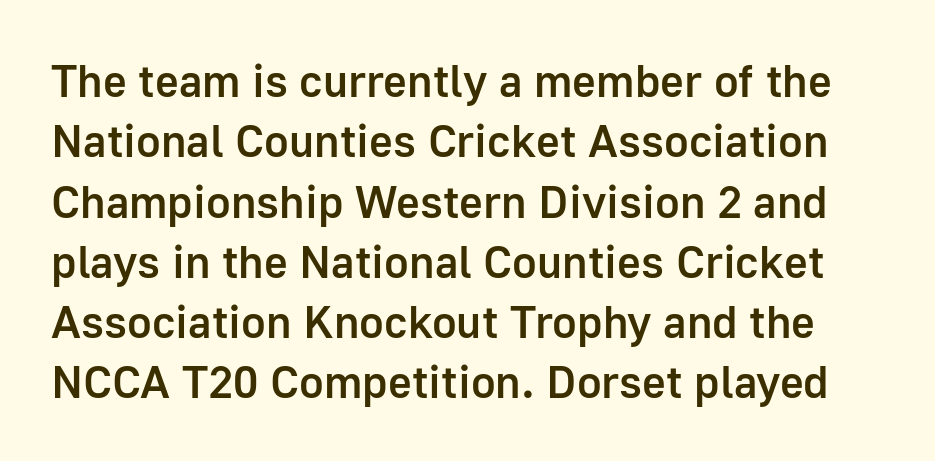
{"serif": "no", "italic": "no", "bold": "semi", "weight": "semibold", "width": "normal", "stroke_contrast": "low", "x_height": "medium", "monospaced": "no", "underline": "no", "line_spacing": "normal", "line_spacing_ratio": 1.31, "letter_spacing": "normal", "letter_spacing_em": 0.0, "glyph_px": 46}
